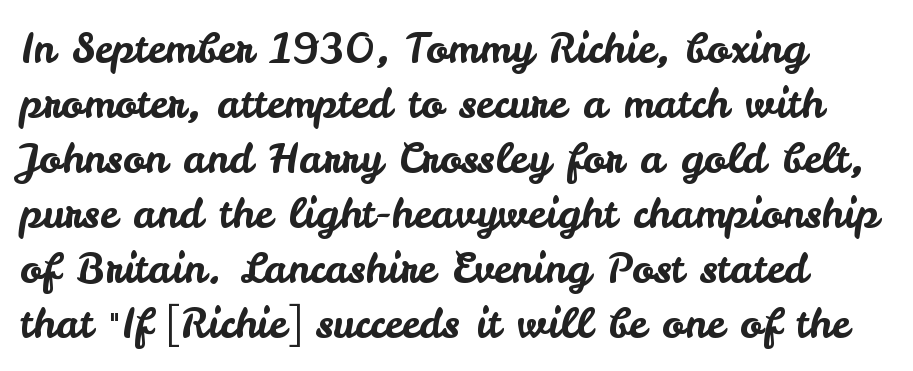
Q: Is the text italic (slanted)? A: Yes.
Q: Is the typeface a serif or a sans-serif typeface? A: Sans-serif.
Q: Is the text underlined? A: No.
Q: Is the spacing between letters normal or unusually wide? A: Normal.
Q: Is the spacing between lines tight, normal or loose? A: Normal.
Q: Width (condensed, normal, or wide)? A: Normal.
Q: Stroke contrast? A: Low.
Q: x-height? A: Small.
Q: Monospaced? A: No.
